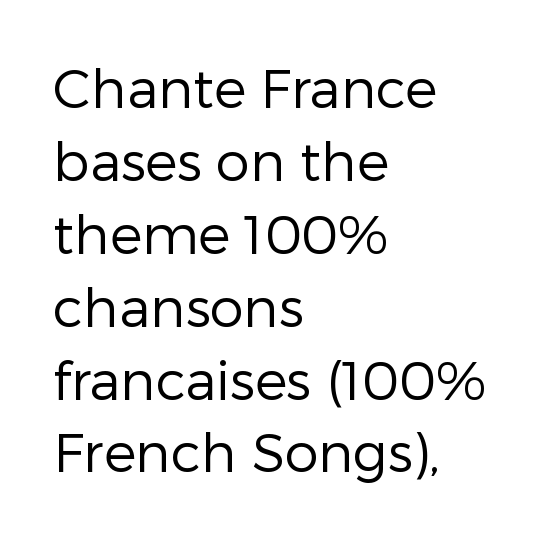
Q: Is the text bold? A: No.
Q: Is the text italic (slanted)? A: No, it is upright.
Q: Is the typeface a serif or a sans-serif typeface? A: Sans-serif.
Q: Is the text underlined? A: No.
Q: How is the paragraph aligned? A: Left-aligned.
Q: Is the spacing between letters normal or unusually wide? A: Normal.
Q: Is the spacing between lines tight, normal or loose? A: Normal.
Q: Width (condensed, normal, or wide)? A: Normal.
Q: Stroke contrast? A: Low.
Q: x-height? A: Medium.
Q: Monospaced? A: No.
